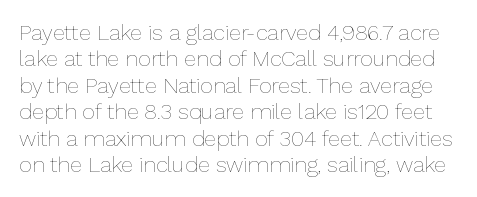
Q: Is the text bold? A: No.
Q: Is the text italic (slanted)? A: No, it is upright.
Q: Is the text underlined? A: No.
Q: Is the spacing between letters normal or unusually wide? A: Normal.
